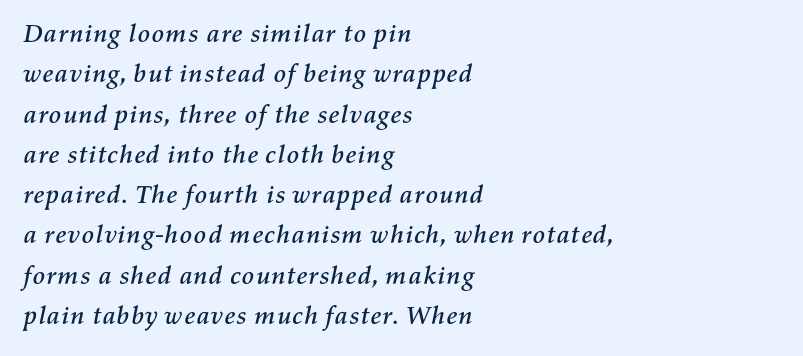
{"italic": "yes", "lean": "right", "slant_degrees": 11, "underline": "no", "align": "left", "line_spacing": "normal", "line_spacing_ratio": 1.55, "letter_spacing": "normal", "letter_spacing_em": 0.0, "glyph_px": 26}
